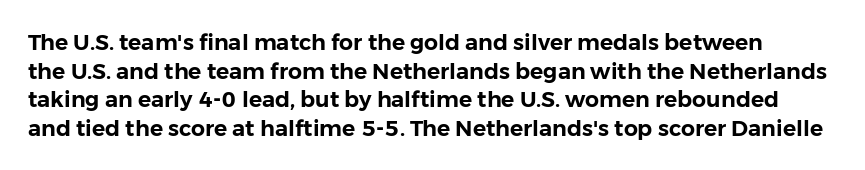
The image shows 22 px text type, upright; set normal line spacing (1.3x), normal letter spacing, not underlined.
